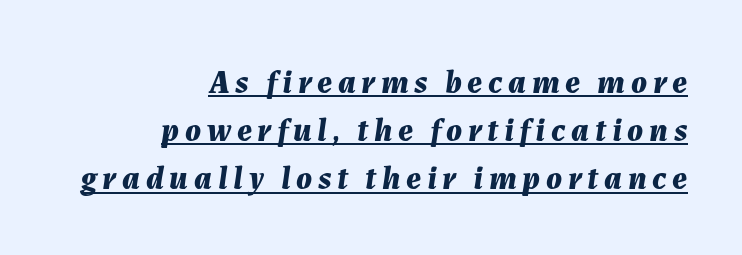
Q: Is the text bold? A: Yes.
Q: Is the text italic (slanted)? A: Yes, it leans right by about 7 degrees.
Q: Is the text underlined? A: Yes.
Q: How is the paragraph aligned? A: Right-aligned.
Q: Is the spacing between lines tight, normal or loose? A: Normal.
Q: Width (condensed, normal, or wide)? A: Normal.
Q: Stroke contrast? A: Medium.
Q: x-height? A: Medium.
Q: Monospaced? A: No.
